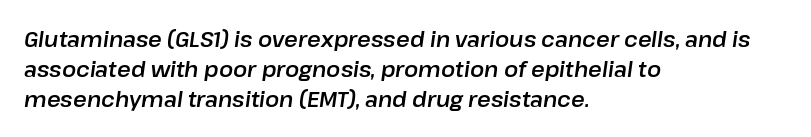
Letter spacing: default. Line beginnings align vertically; line endings do not. Beneath every word, the page is bare. These lines were composed using italics. One glance says typical: line gaps are just what's usual.
